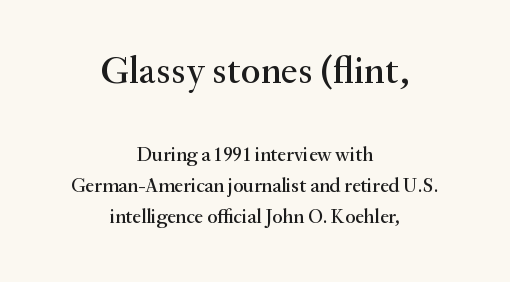
Q: Is the text italic (slanted)? A: No, it is upright.
Q: Is the typeface a serif or a sans-serif typeface? A: Serif.
Q: Is the text underlined? A: No.
Q: How is the paragraph aligned? A: Centered.
Q: Is the spacing between letters normal or unusually wide? A: Normal.
Q: Is the spacing between lines tight, normal or loose? A: Normal.
Q: Which block of text is set in a larger size, the first (top) or the second (bottom)? A: The first (top) one.
Q: Width (condensed, normal, or wide)? A: Normal.
Q: Stroke contrast? A: Medium.
Q: x-height? A: Small.
Q: Monospaced? A: No.
